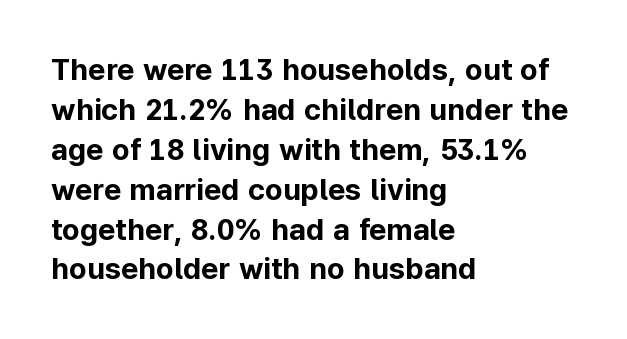
Q: Is the text bold? A: Yes.
Q: Is the text italic (slanted)? A: No, it is upright.
Q: Is the typeface a serif or a sans-serif typeface? A: Sans-serif.
Q: Is the text underlined? A: No.
Q: How is the paragraph aligned? A: Left-aligned.
Q: Is the spacing between letters normal or unusually wide? A: Normal.
Q: Is the spacing between lines tight, normal or loose? A: Normal.
Q: Width (condensed, normal, or wide)? A: Normal.
Q: Stroke contrast? A: Low.
Q: x-height? A: Medium.
Q: Monospaced? A: No.
